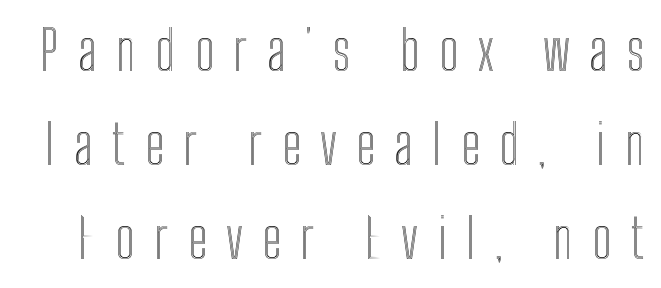
{"italic": "no", "width": "condensed", "x_height": "medium", "monospaced": "no", "underline": "no", "line_spacing_ratio": 1.71, "letter_spacing": "wide", "letter_spacing_em": 0.35, "glyph_px": 55}
